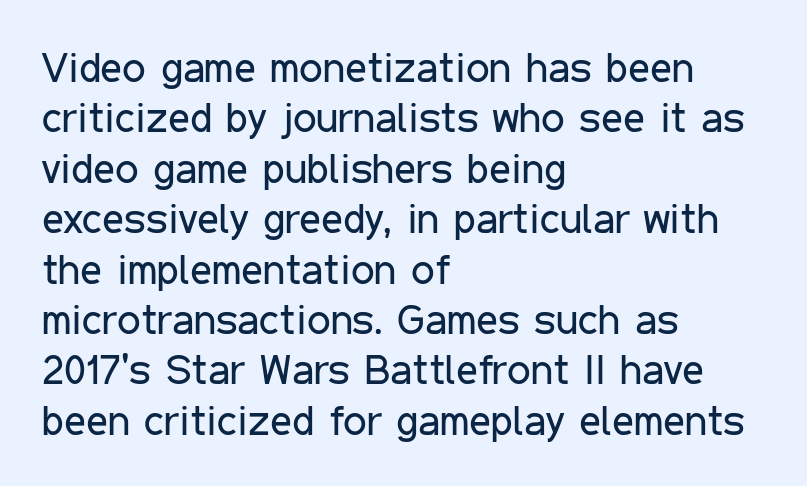
Q: Is the text bold? A: No.
Q: Is the text italic (slanted)? A: No, it is upright.
Q: Is the typeface a serif or a sans-serif typeface? A: Sans-serif.
Q: Is the text underlined? A: No.
Q: How is the paragraph aligned? A: Left-aligned.
Q: Is the spacing between letters normal or unusually wide? A: Normal.
Q: Width (condensed, normal, or wide)? A: Condensed.
Q: Stroke contrast? A: Low.
Q: x-height? A: Medium.
Q: Monospaced? A: No.
